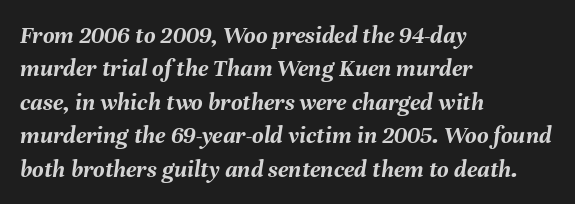
Slanted lettering throughout. Short and long lines alike share a common starting point at left. Look at the tracking — it's just the regular setting, nothing added. Type without underlining. Regarding leading, the lines here are spaced in the standard way.
